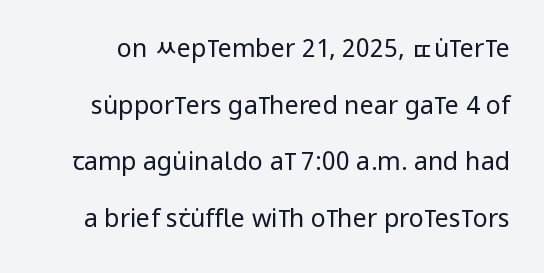
Q: Is the text bold? A: No.
Q: Is the text italic (slanted)? A: No, it is upright.
Q: Is the text underlined? A: No.
Q: Is the spacing between letters normal or unusually wide? A: Normal.
Q: Is the spacing between lines tight, normal or loose? A: Loose.
